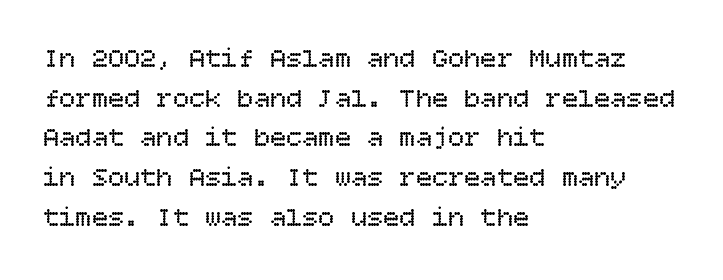
{"italic": "no", "bold": "no", "underline": "no", "align": "left", "line_spacing": "normal", "line_spacing_ratio": 1.47, "letter_spacing": "normal", "letter_spacing_em": 0.0, "glyph_px": 27}
